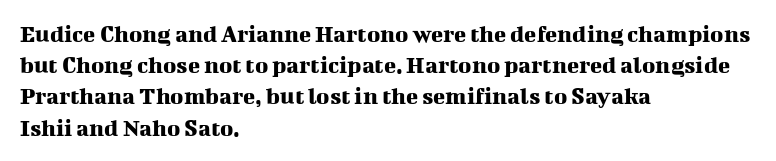
{"italic": "no", "underline": "no", "align": "left", "line_spacing": "normal", "line_spacing_ratio": 1.25, "letter_spacing": "normal", "letter_spacing_em": 0.0, "glyph_px": 25}
